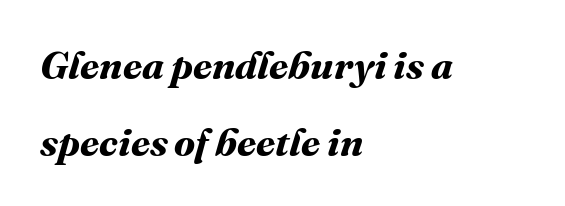
Q: Is the text bold? A: Yes.
Q: Is the text underlined? A: No.
Q: How is the paragraph aligned? A: Left-aligned.
Q: Is the spacing between letters normal or unusually wide? A: Normal.
Q: Is the spacing between lines tight, normal or loose? A: Loose.
Q: Width (condensed, normal, or wide)? A: Normal.
Q: Stroke contrast? A: Medium.
Q: x-height? A: Medium.
Q: Monospaced? A: No.
